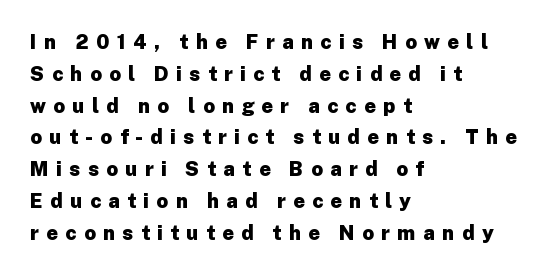
The image shows 20 px bold type, upright; set left-aligned, normal line spacing (1.59x), unusually wide letter spacing (+0.37 em), not underlined.
